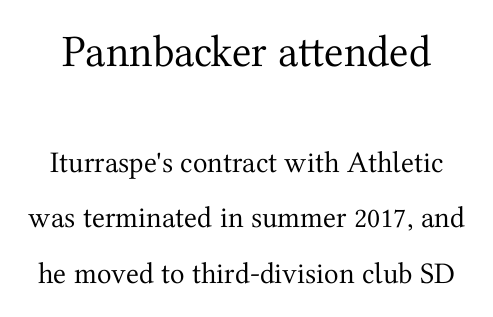
{"serif": "yes", "italic": "no", "bold": "no", "weight": "regular", "width": "normal", "stroke_contrast": "medium", "x_height": "medium", "monospaced": "no", "underline": "no", "line_spacing_ratio": 1.86, "letter_spacing": "normal", "letter_spacing_em": 0.0, "larger_block": "first", "size_ratio": 1.5, "glyph_px": 45}
